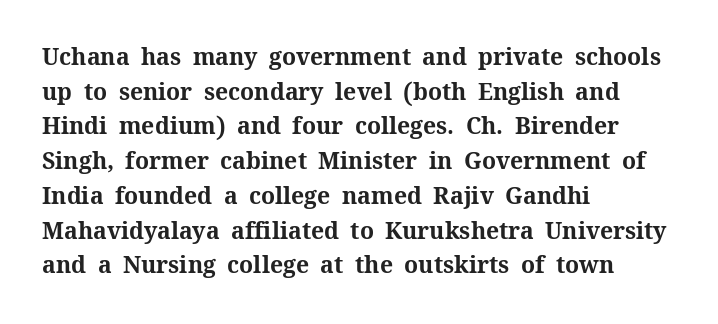
{"italic": "no", "bold": "yes", "underline": "no", "align": "left", "line_spacing": "normal", "line_spacing_ratio": 1.51, "letter_spacing": "normal", "letter_spacing_em": 0.0, "glyph_px": 23}
